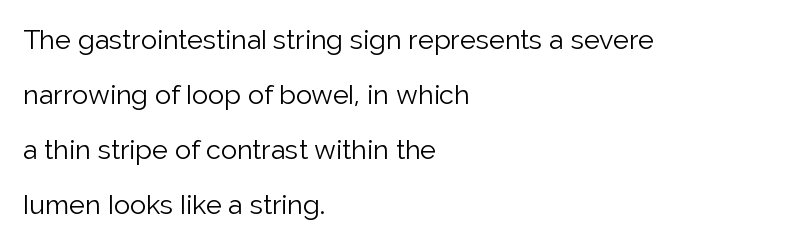
{"italic": "no", "bold": "no", "underline": "no", "align": "left", "line_spacing": "loose", "line_spacing_ratio": 2.04, "letter_spacing": "normal", "letter_spacing_em": 0.0, "glyph_px": 27}
